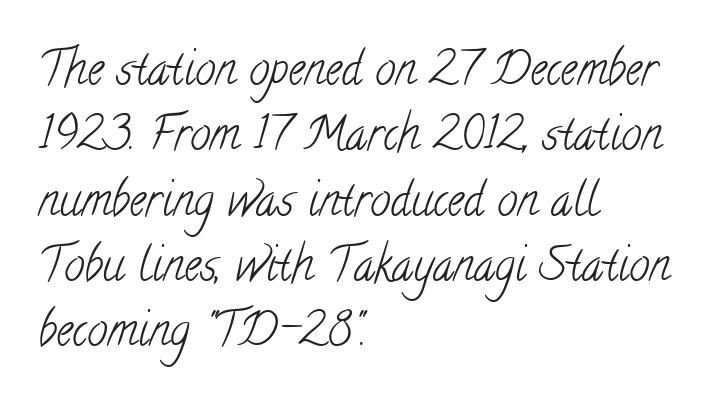
{"serif": "yes", "bold": "no", "weight": "light", "width": "condensed", "stroke_contrast": "low", "x_height": "small", "monospaced": "no", "underline": "no", "align": "left", "line_spacing": "normal", "line_spacing_ratio": 1.42, "letter_spacing": "normal", "letter_spacing_em": 0.0, "glyph_px": 46}
